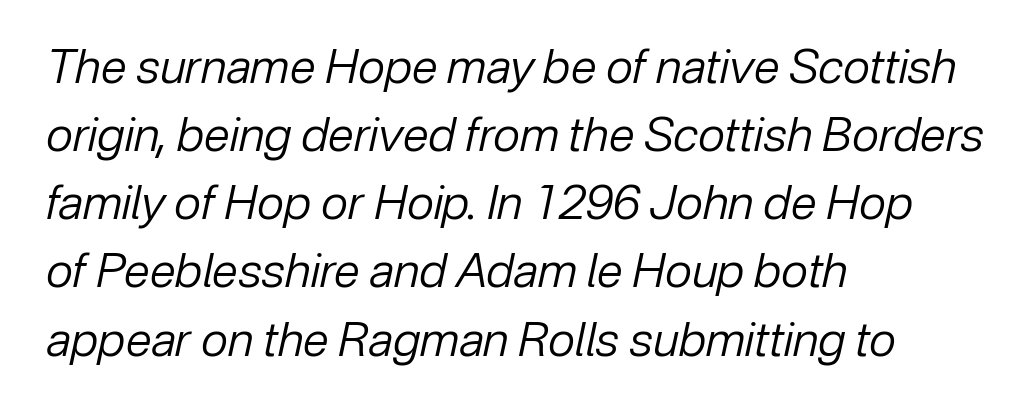
{"italic": "yes", "lean": "right", "slant_degrees": 12, "bold": "no", "weight": "regular", "width": "normal", "stroke_contrast": "low", "x_height": "medium", "monospaced": "no", "underline": "no", "align": "left", "line_spacing": "normal", "line_spacing_ratio": 1.45, "letter_spacing": "normal", "letter_spacing_em": 0.0, "glyph_px": 47}
